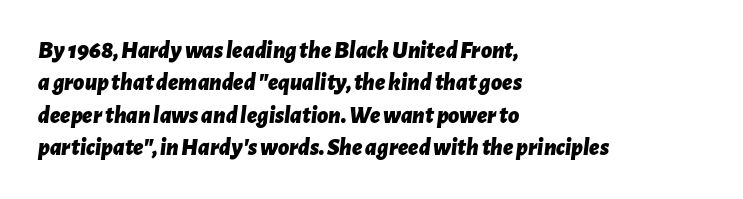
Q: Is the text bold? A: Yes.
Q: Is the text italic (slanted)? A: Yes, it leans right by about 7 degrees.
Q: Is the text underlined? A: No.
Q: How is the paragraph aligned? A: Left-aligned.
Q: Is the spacing between letters normal or unusually wide? A: Normal.
Q: Is the spacing between lines tight, normal or loose? A: Normal.
